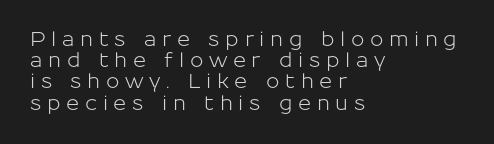
{"italic": "no", "underline": "no", "align": "left", "line_spacing": "tight", "line_spacing_ratio": 1.06, "letter_spacing": "wide", "letter_spacing_em": 0.28, "glyph_px": 20}
